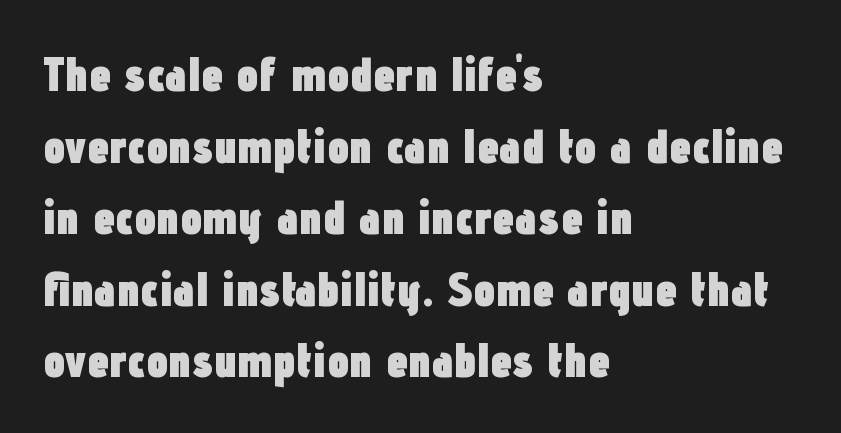
The image shows 49 px heavy, condensed sans-serif type, upright; set left-aligned, normal line spacing (1.46x), normal letter spacing, not underlined; low stroke contrast and a medium x-height.
